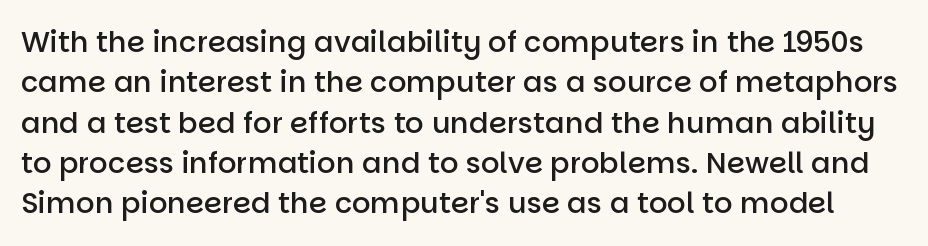
This sample uses an upright cut, with every glyph sitting square on the baseline. Plain, unruled lines of type. This sample has the flowing, uneven cadence of proportional lettering. This is the in-between weight designers call semibold or demi.
